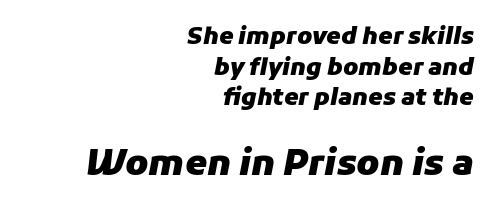
{"italic": "yes", "lean": "right", "slant_degrees": 11, "bold": "yes", "weight": "heavy", "width": "normal", "stroke_contrast": "low", "x_height": "medium", "monospaced": "no", "underline": "no", "align": "right", "line_spacing": "normal", "line_spacing_ratio": 1.33, "letter_spacing": "normal", "letter_spacing_em": 0.0, "larger_block": "second", "size_ratio": 1.52, "glyph_px": 35}
